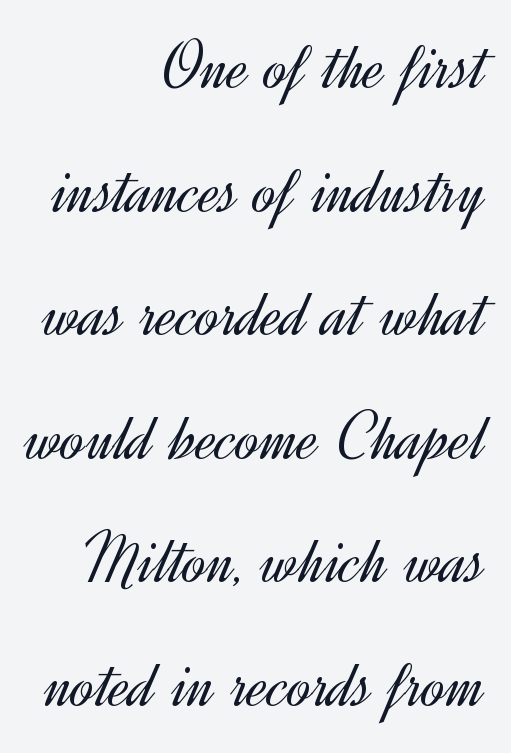
The rendering uses natural spacing where letterforms have individual widths. Weight: not bold — regular or lighter. The rendering keeps characters at their native spacing. Are there feet on the stems? There aren't — it's a sans.
